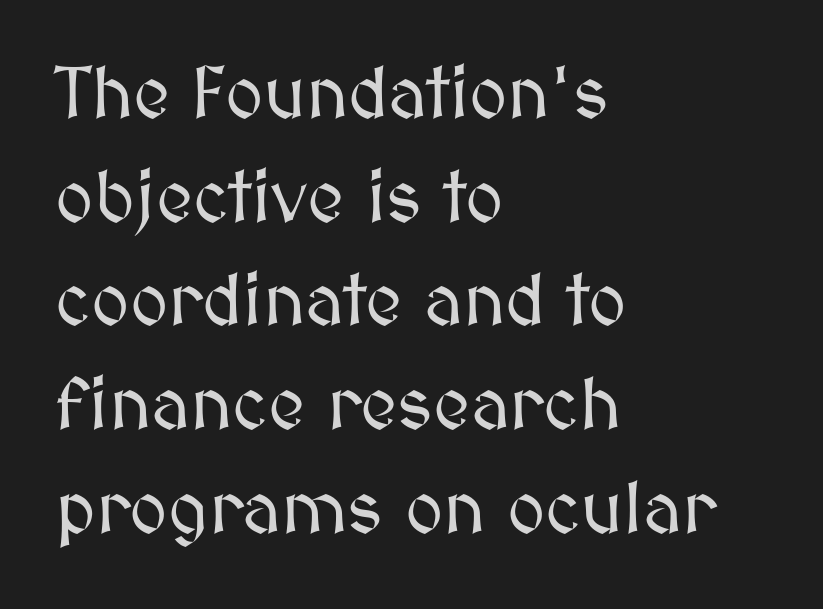
This sample is left-justified, so line endings fall wherever the words run out. The face used here is rendered with its standard letterfit. The face used here is proportionally spaced, like ordinary book or web type. No word sits above an underline. Each new line begins a customary step beneath the previous one.
